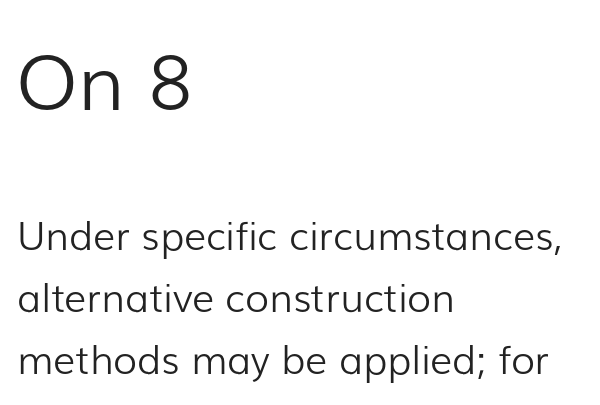
The image shows 78 px light sans-serif type, upright; set left-aligned, normal line spacing (1.59x), normal letter spacing, not underlined; the first (top) block is 2.0x larger; low stroke contrast and a medium x-height.
